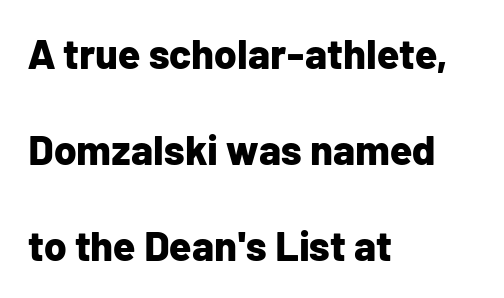
Spacing verdict: proportional, widths tailored to each character. The face used here is a sans, in the tradition of grotesques and geometrics. Posture: vertical. What stands out about the letter spacing? Nothing — it is the standard amount. Line starts are locked; line ends wander.
